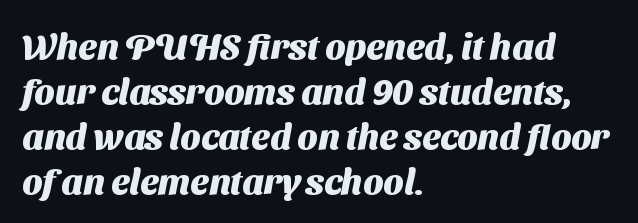
Q: Is the text bold? A: Yes.
Q: Is the typeface a serif or a sans-serif typeface? A: Sans-serif.
Q: Is the text underlined? A: No.
Q: How is the paragraph aligned? A: Left-aligned.
Q: Is the spacing between letters normal or unusually wide? A: Normal.
Q: Is the spacing between lines tight, normal or loose? A: Normal.
Q: Width (condensed, normal, or wide)? A: Normal.
Q: Stroke contrast? A: Medium.
Q: x-height? A: Medium.
Q: Monospaced? A: No.
